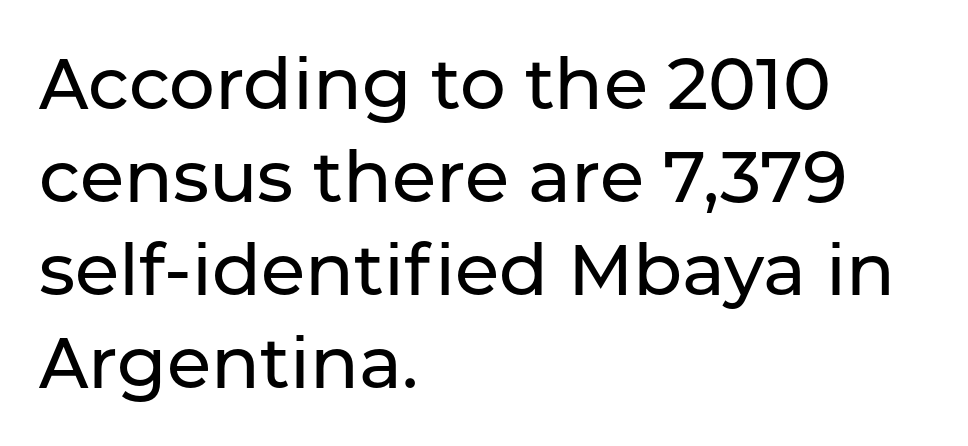
Q: Is the text italic (slanted)? A: No, it is upright.
Q: Is the typeface a serif or a sans-serif typeface? A: Sans-serif.
Q: Is the text underlined? A: No.
Q: How is the paragraph aligned? A: Left-aligned.
Q: Is the spacing between letters normal or unusually wide? A: Normal.
Q: Is the spacing between lines tight, normal or loose? A: Normal.
Q: Width (condensed, normal, or wide)? A: Normal.
Q: Stroke contrast? A: Low.
Q: x-height? A: Medium.
Q: Monospaced? A: No.
